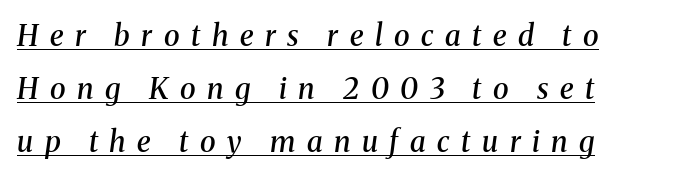
The characters look somewhat weighty, a semibold short of true bold. This rendering employs a face with finishing strokes, i.e., a serif. The setting favours the left margin, as ordinary paragraphs usually do. It's the slanting kind of type. Note the varied advance widths — an 'i' is clearly narrower than an 'm'. The face used here is rendered with a markedly widened letterfit.
